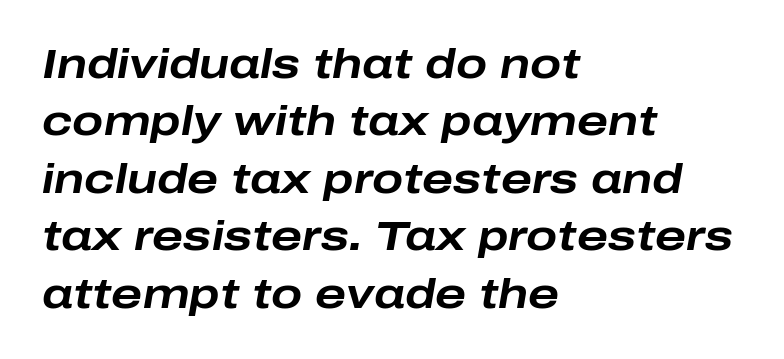
{"italic": "yes", "lean": "right", "slant_degrees": 10, "bold": "yes", "weight": "bold", "width": "wide", "stroke_contrast": "low", "x_height": "medium", "monospaced": "no", "underline": "no", "align": "left", "line_spacing": "normal", "line_spacing_ratio": 1.4, "letter_spacing": "normal", "letter_spacing_em": 0.0, "glyph_px": 41}
